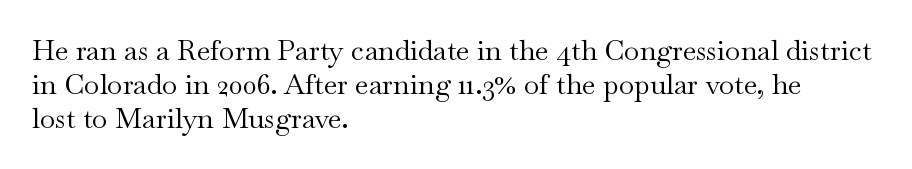
The image shows 28 px regular-weight, wide serif type, upright; set left-aligned, line spacing 1.21x, normal letter spacing, not underlined; medium stroke contrast and a small x-height.
